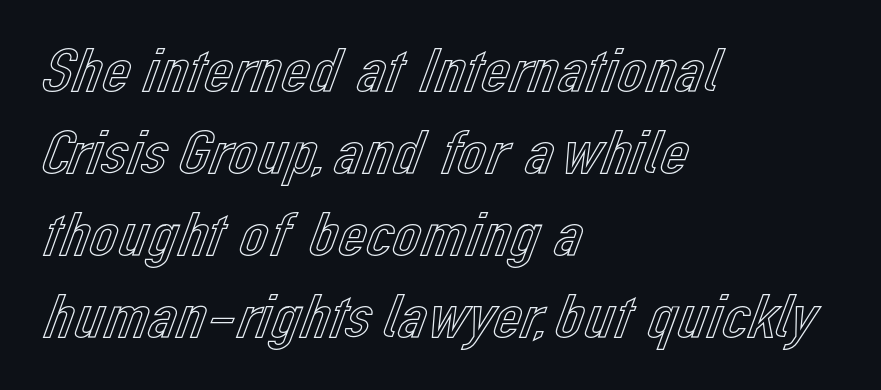
Q: Is the text italic (slanted)? A: Yes.
Q: Is the text underlined? A: No.
Q: How is the paragraph aligned? A: Left-aligned.
Q: Is the spacing between letters normal or unusually wide? A: Normal.
Q: Is the spacing between lines tight, normal or loose? A: Normal.
Q: Width (condensed, normal, or wide)? A: Normal.
Q: x-height? A: Medium.
Q: Monospaced? A: No.
